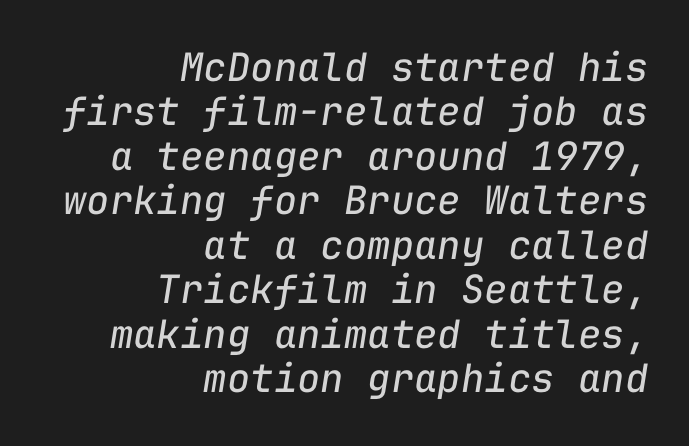
The image shows 39 px regular-weight type, italic (leaning right), monospaced; set right-aligned, tight line spacing (1.14x), normal letter spacing, not underlined; low stroke contrast and a medium x-height.
